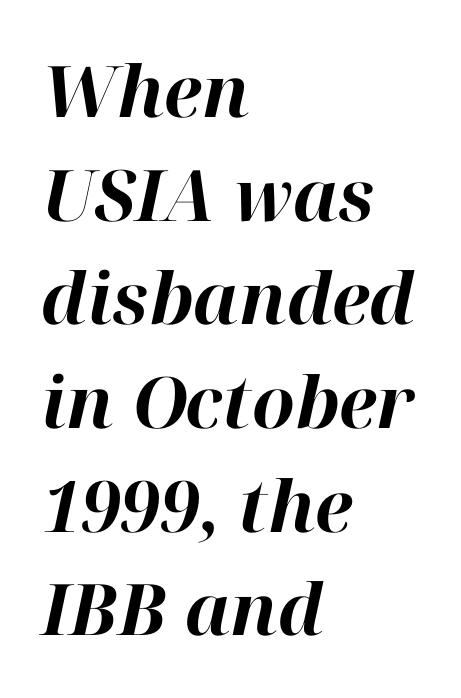
The image shows 71 px bold type, italic (leaning right); set left-aligned, normal line spacing (1.46x), normal letter spacing, not underlined; high stroke contrast and a medium x-height.
